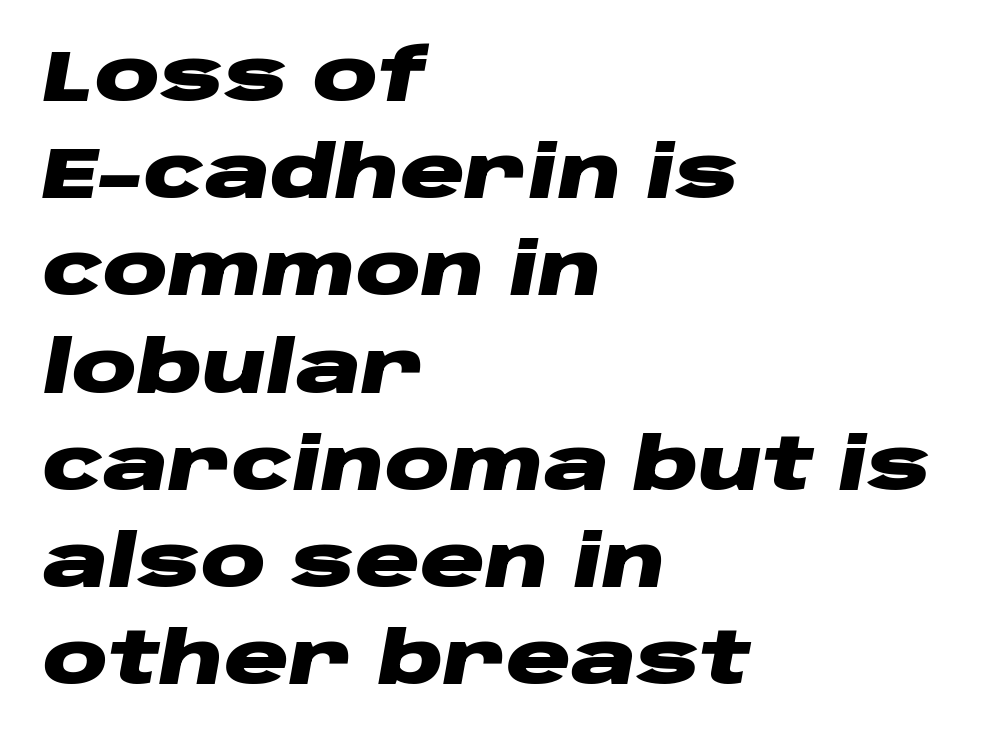
The image shows 72 px heavy, wide type, italic (leaning right); set left-aligned, normal line spacing (1.35x), normal letter spacing, not underlined; low stroke contrast and a large x-height.
